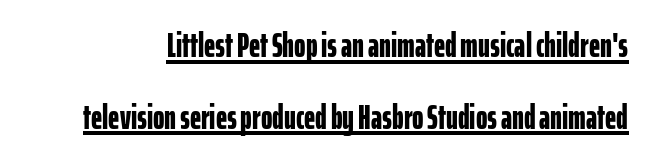
Q: Is the text bold? A: Yes.
Q: Is the text italic (slanted)? A: No, it is upright.
Q: Is the typeface a serif or a sans-serif typeface? A: Sans-serif.
Q: Is the text underlined? A: Yes.
Q: Is the spacing between letters normal or unusually wide? A: Normal.
Q: Is the spacing between lines tight, normal or loose? A: Loose.
Q: Width (condensed, normal, or wide)? A: Condensed.
Q: Stroke contrast? A: Low.
Q: x-height? A: Medium.
Q: Monospaced? A: No.
